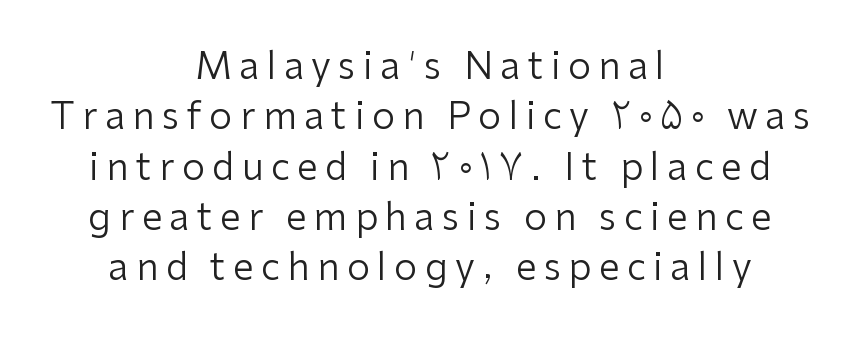
The image shows 37 px regular-weight sans-serif type, upright; set centered, normal line spacing (1.36x), unusually wide letter spacing (+0.2 em), not underlined; low stroke contrast and a medium x-height.
